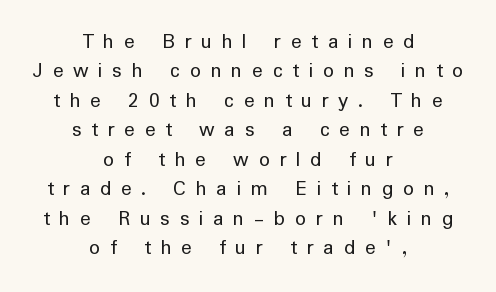
The image shows 22 px text type, upright; set centered, normal line spacing (1.34x), unusually wide letter spacing (+0.44 em), not underlined.
